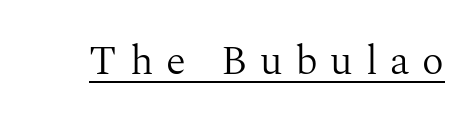
Counters stay open thanks to moderate or lighter strokes. The letters stand straight up with perfectly vertical stems. Someone cranked the tracking dial way up on this one. The face used here is proportionally spaced, like ordinary book or web type. Looks like someone drew a line under every word here.
